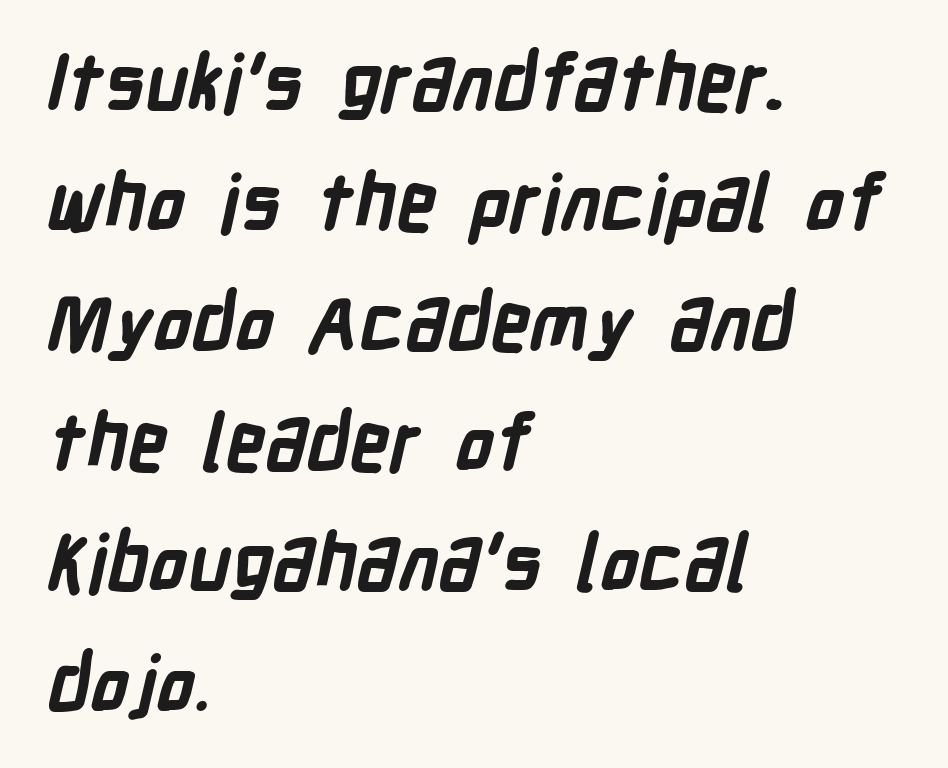
The image shows 78 px bold, condensed sans-serif type; set left-aligned, normal line spacing (1.54x), normal letter spacing, not underlined; low stroke contrast and a medium x-height.
